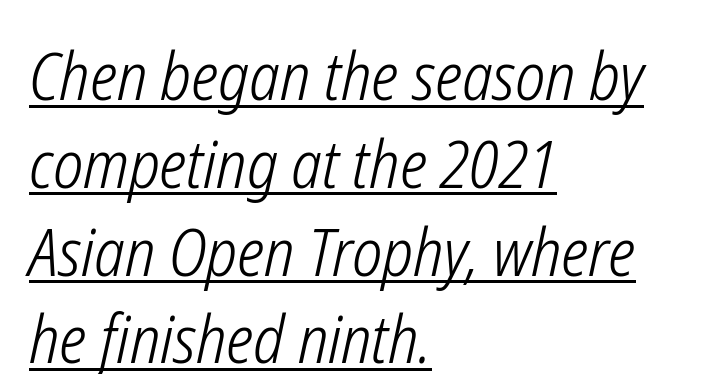
{"italic": "yes", "lean": "right", "slant_degrees": 12, "bold": "no", "weight": "light", "width": "condensed", "stroke_contrast": "low", "x_height": "medium", "monospaced": "no", "underline": "yes", "align": "left", "line_spacing": "normal", "line_spacing_ratio": 1.33, "letter_spacing": "normal", "letter_spacing_em": 0.0, "glyph_px": 66}
